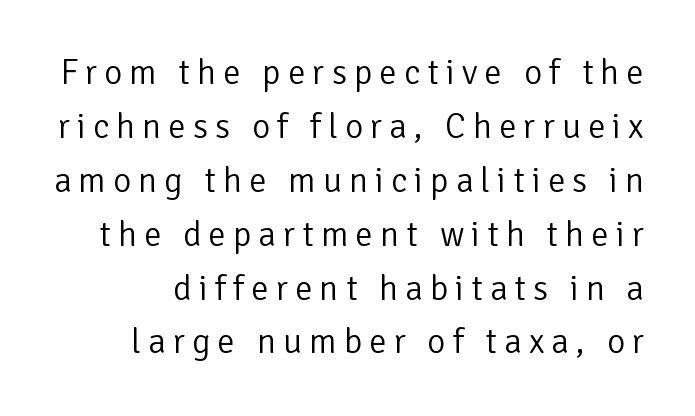
Compared with a typical body face, this is equally light or lighter still. Observe the absence of serifs on each vertical stroke in this sample. Notice how the stems are strictly vertical — no italics here. Is this a fixed-width face? No — the glyphs have proportional, varying widths. What stands out about the letter spacing? Its width — letters are far apart.
